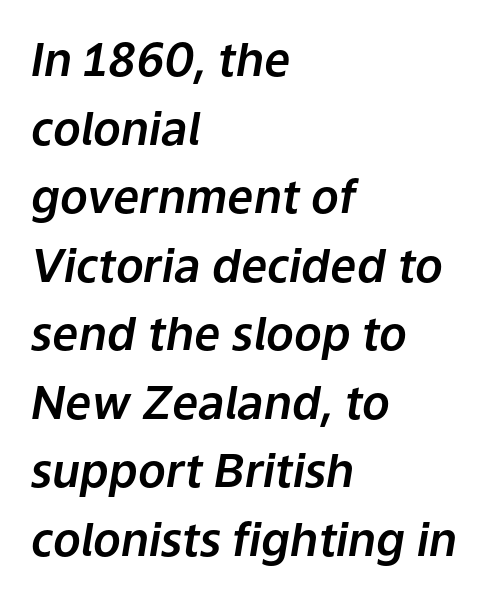
You could not count columns in this text — the font is proportionally spaced. Here the glyphs are tracked normally, forming tight word shapes. Notice how the stems are inclined rather than vertical — that's the hallmark of italics. Type without underlining. The line-height multiplier appears to be the usual default.
